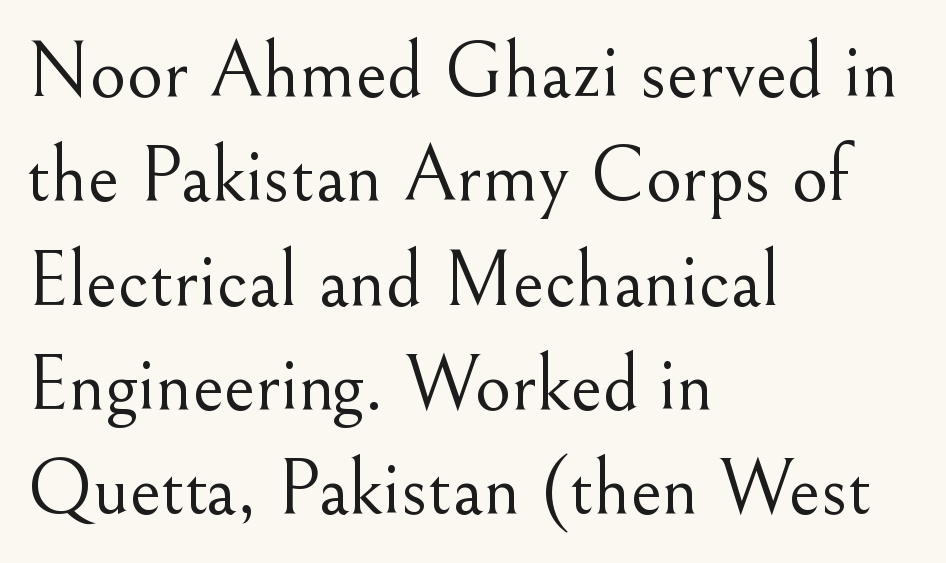
Q: Is the text bold? A: No.
Q: Is the text italic (slanted)? A: No, it is upright.
Q: Is the typeface a serif or a sans-serif typeface? A: Serif.
Q: Is the text underlined? A: No.
Q: How is the paragraph aligned? A: Left-aligned.
Q: Is the spacing between letters normal or unusually wide? A: Normal.
Q: Is the spacing between lines tight, normal or loose? A: Normal.
Q: Width (condensed, normal, or wide)? A: Normal.
Q: Stroke contrast? A: Medium.
Q: x-height? A: Small.
Q: Monospaced? A: No.
